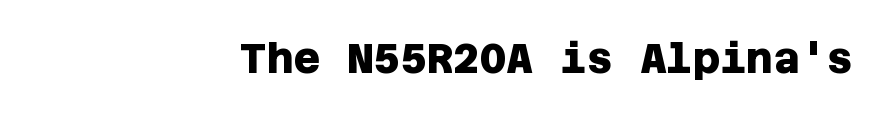
Heavy, bold letterforms. Underlining? Definitely not there. Does the copy run flush right? Yes — the right margin is perfectly even. Tracking here is standard; glyphs follow each other at the usual distance. The type family on display is of the sans-serif kind.
